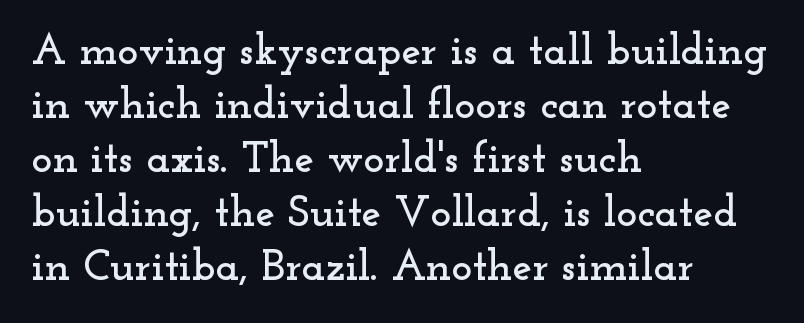
The image shows 44 px wide serif type, upright; set left-aligned, line spacing 1.23x, normal letter spacing, not underlined; low stroke contrast and a small x-height.
